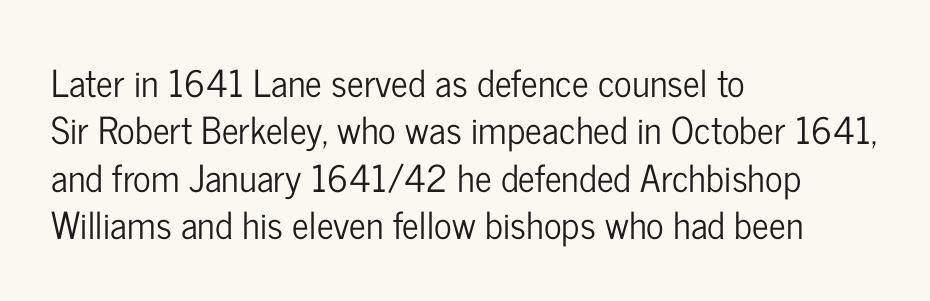
Q: Is the text italic (slanted)? A: No, it is upright.
Q: Is the typeface a serif or a sans-serif typeface? A: Sans-serif.
Q: Is the text underlined? A: No.
Q: How is the paragraph aligned? A: Left-aligned.
Q: Is the spacing between letters normal or unusually wide? A: Normal.
Q: Is the spacing between lines tight, normal or loose? A: Normal.
Q: Width (condensed, normal, or wide)? A: Condensed.
Q: Stroke contrast? A: Low.
Q: x-height? A: Medium.
Q: Monospaced? A: No.
